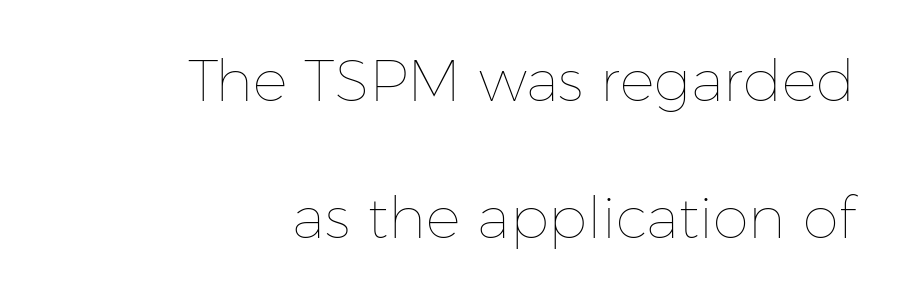
This block would shrink considerably if given ordinary leading; it's expanded now. The face used here is proportionally spaced, like ordinary book or web type. These glyphs show unthickened strokes, regular width or finer. Teacher's note: observe the even right margin — that is flush-right alignment. This sample uses an upright cut, with every glyph sitting square on the baseline. No word sits above an underline.
